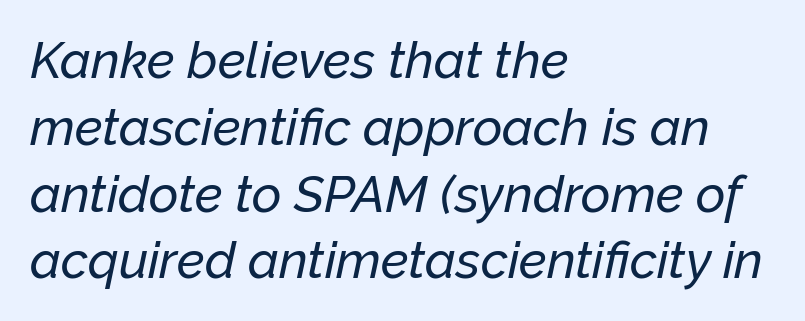
Is the block centered? No — it sits flush against the left margin. Nothing unusual about the tracking: characters are spaced as the font intends. There's an unmistakable incline to the writing here. Do the characters align in a grid? No, the font is proportional.
